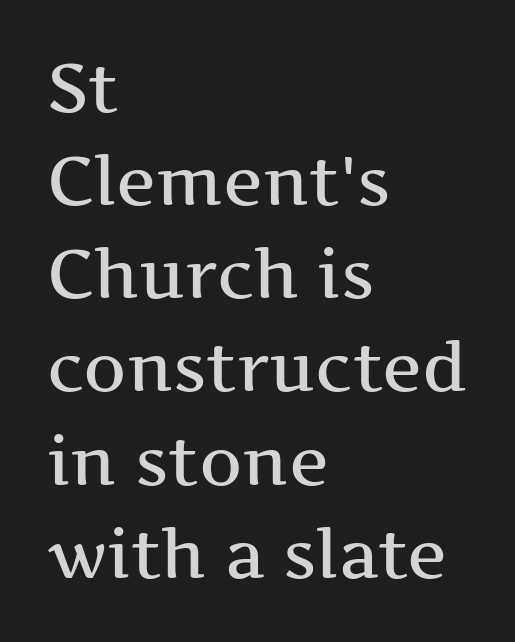
{"serif": "yes", "italic": "no", "width": "wide", "stroke_contrast": "medium", "x_height": "medium", "monospaced": "no", "underline": "no", "align": "left", "line_spacing": "normal", "line_spacing_ratio": 1.39, "letter_spacing": "normal", "letter_spacing_em": 0.0, "glyph_px": 67}
